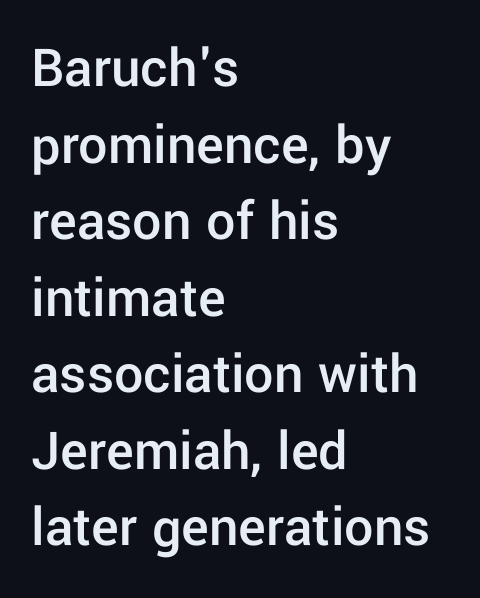
The words here are not underlined. The face used here is proportionally spaced, like ordinary book or web type. Rows of type keep a routine distance in the vertical direction. Type style note: lacks serifs.
